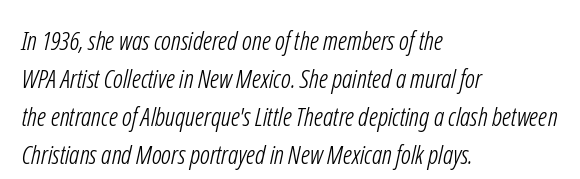
The typesetting does not lean heavy: it is not bold. Caption: multi-line text, flush left, ragged right. Students, observe: this is what conventionally led text looks like. Words float on clear page, feet unadorned.
